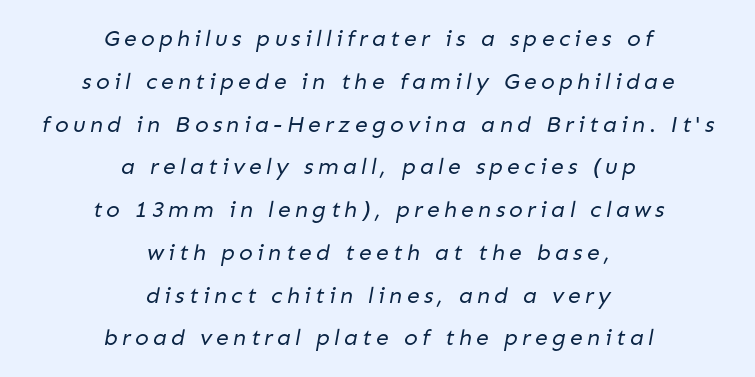
Q: Is the text bold? A: No.
Q: Is the text underlined? A: No.
Q: How is the paragraph aligned? A: Centered.
